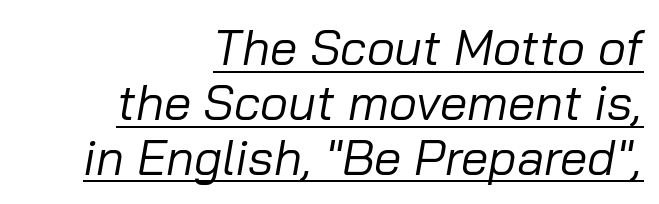
Vertically, the passage feels compressed, each row crowding the next. A typesetter would call this zero additional tracking. A typographer would call this underscored text. A student would call this right alignment; a typographer would say flush right, rag left. The passage shown leans; its letterforms are oblique. The passage shown is not bold in any degree.
